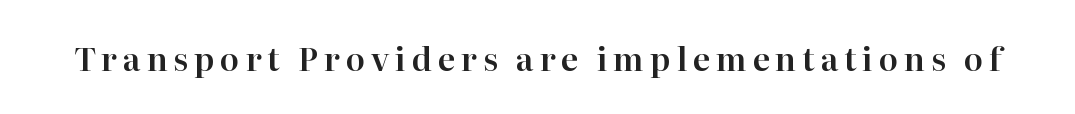
Quick note: not italic, upright. Note the varied advance widths — an 'i' is clearly narrower than an 'm'. Underlining? Definitely not there. Does the type have serifs? Yes, each stem ends in a small foot.
